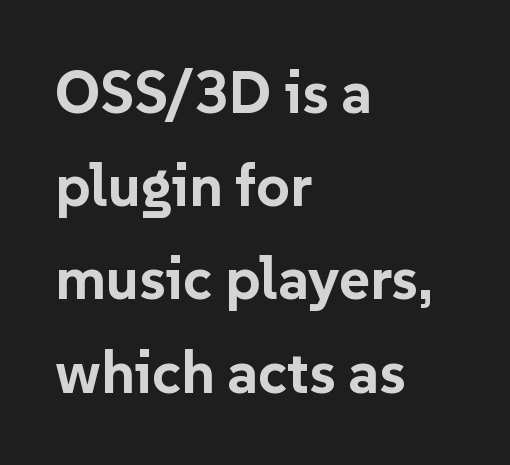
The image shows 59 px bold sans-serif type, upright; set left-aligned, normal line spacing (1.58x), normal letter spacing, not underlined; low stroke contrast and a medium x-height.
